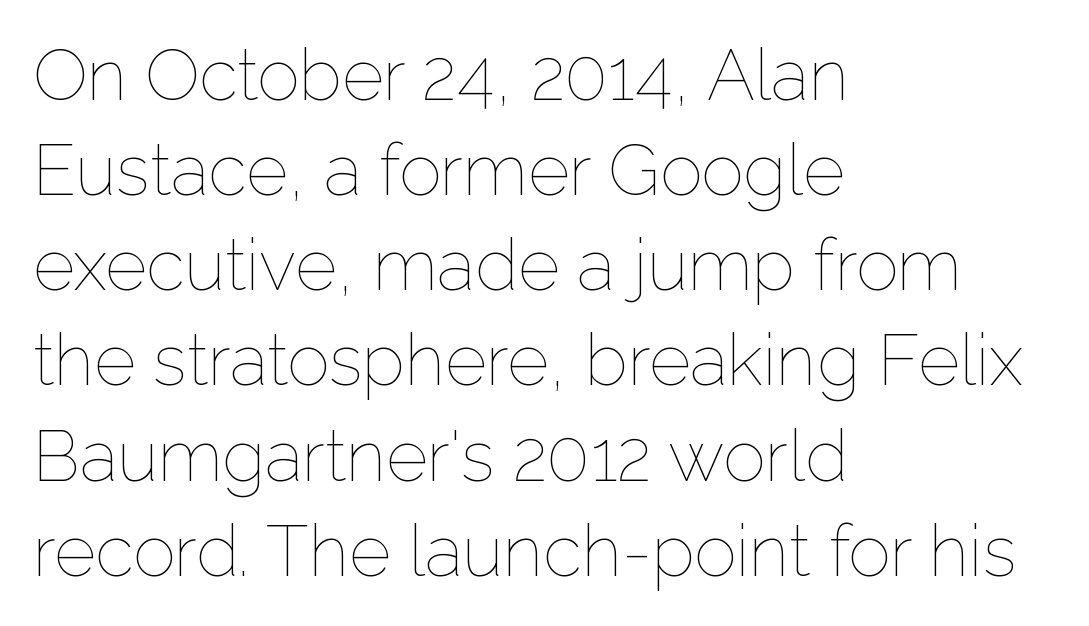
Note the varied advance widths — an 'i' is clearly narrower than an 'm'. Words float on clear page, feet unadorned. This sample is left-justified, so line endings fall wherever the words run out. The leading is moderate, giving the passage an even texture. Default kerning and tracking; the words read as compact shapes. No letter is thick-stroked: the sample isn't bold.
